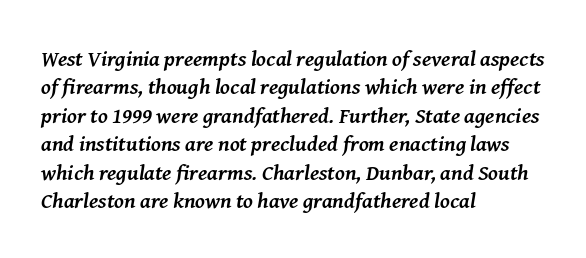
Q: Is the text bold? A: Yes.
Q: Is the text italic (slanted)? A: Yes, it leans right by about 8 degrees.
Q: Is the text underlined? A: No.
Q: How is the paragraph aligned? A: Left-aligned.
Q: Is the spacing between letters normal or unusually wide? A: Normal.
Q: Is the spacing between lines tight, normal or loose? A: Normal.
